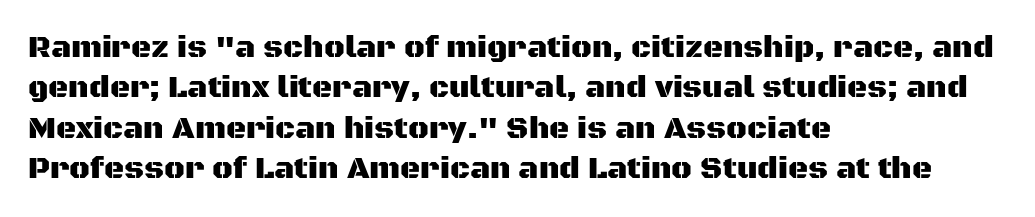
Q: Is the text italic (slanted)? A: No, it is upright.
Q: Is the typeface a serif or a sans-serif typeface? A: Sans-serif.
Q: Is the text underlined? A: No.
Q: How is the paragraph aligned? A: Left-aligned.
Q: Is the spacing between letters normal or unusually wide? A: Normal.
Q: Is the spacing between lines tight, normal or loose? A: Normal.
Q: Width (condensed, normal, or wide)? A: Normal.
Q: Stroke contrast? A: Medium.
Q: x-height? A: Large.
Q: Monospaced? A: No.
